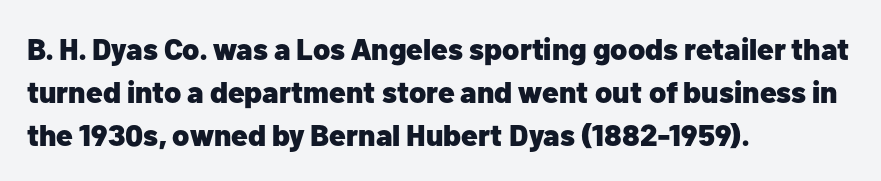
Q: Is the text bold? A: Yes.
Q: Is the text italic (slanted)? A: No, it is upright.
Q: Is the typeface a serif or a sans-serif typeface? A: Sans-serif.
Q: Is the text underlined? A: No.
Q: How is the paragraph aligned? A: Left-aligned.
Q: Is the spacing between letters normal or unusually wide? A: Normal.
Q: Is the spacing between lines tight, normal or loose? A: Normal.
Q: Width (condensed, normal, or wide)? A: Normal.
Q: Stroke contrast? A: Low.
Q: x-height? A: Medium.
Q: Monospaced? A: No.
